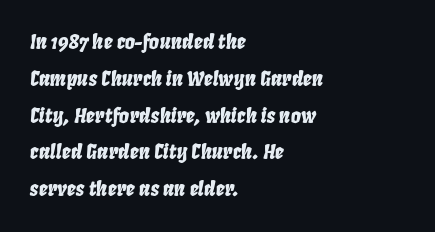
{"italic": "yes", "lean": "right", "slant_degrees": 8, "underline": "no", "align": "left", "line_spacing_ratio": 1.84, "letter_spacing": "normal", "letter_spacing_em": 0.0, "glyph_px": 20}
